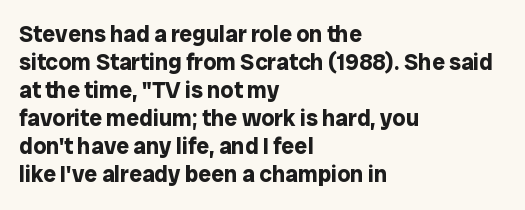
Q: Is the text bold? A: Yes.
Q: Is the text italic (slanted)? A: No, it is upright.
Q: Is the text underlined? A: No.
Q: How is the paragraph aligned? A: Left-aligned.
Q: Is the spacing between letters normal or unusually wide? A: Normal.
